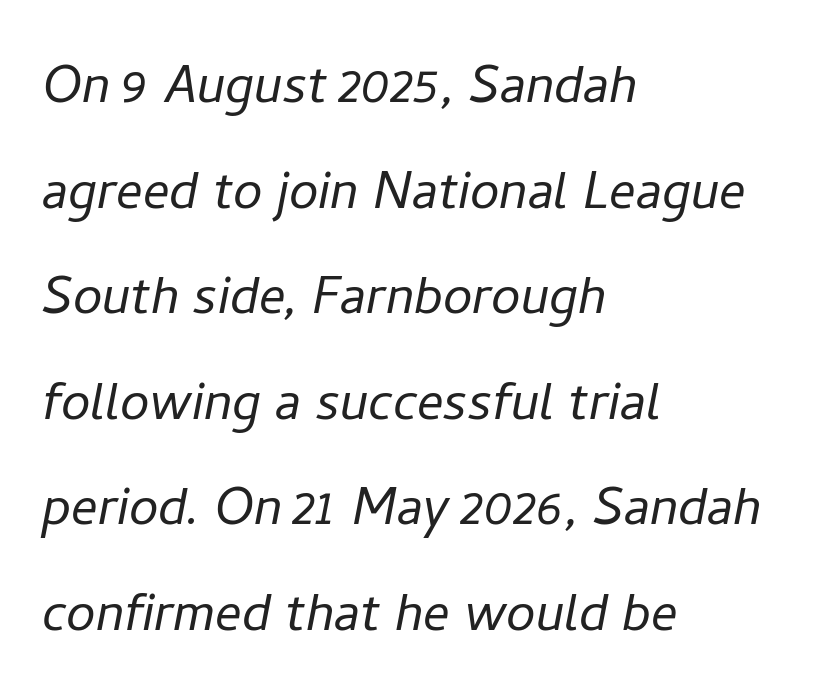
Q: Is the text bold? A: No.
Q: Is the text italic (slanted)? A: Yes, it leans right by about 11 degrees.
Q: Is the text underlined? A: No.
Q: How is the paragraph aligned? A: Left-aligned.
Q: Is the spacing between letters normal or unusually wide? A: Normal.
Q: Is the spacing between lines tight, normal or loose? A: Normal.
Q: Width (condensed, normal, or wide)? A: Normal.
Q: Stroke contrast? A: Low.
Q: x-height? A: Medium.
Q: Monospaced? A: No.
